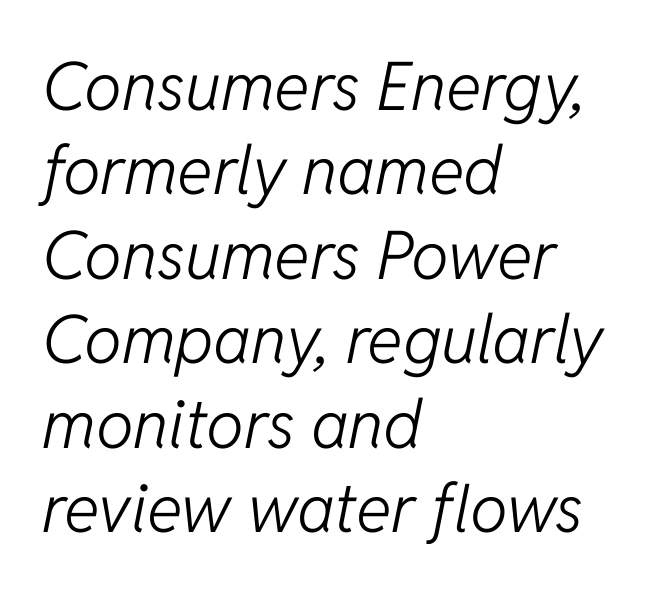
Q: Is the text bold? A: No.
Q: Is the text italic (slanted)? A: Yes, it leans right by about 11 degrees.
Q: Is the text underlined? A: No.
Q: How is the paragraph aligned? A: Left-aligned.
Q: Is the spacing between letters normal or unusually wide? A: Normal.
Q: Is the spacing between lines tight, normal or loose? A: Normal.
Q: Width (condensed, normal, or wide)? A: Normal.
Q: Stroke contrast? A: Low.
Q: x-height? A: Medium.
Q: Monospaced? A: No.
